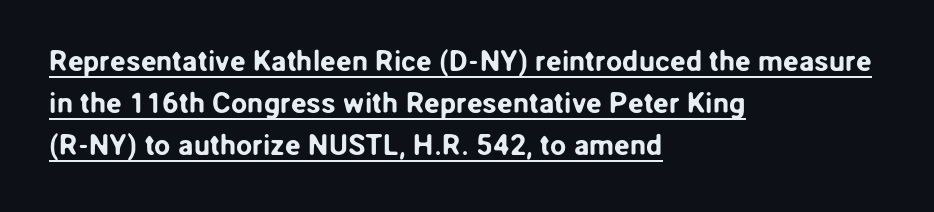
Q: Is the text italic (slanted)? A: No, it is upright.
Q: Is the typeface a serif or a sans-serif typeface? A: Sans-serif.
Q: Is the text underlined? A: Yes.
Q: How is the paragraph aligned? A: Left-aligned.
Q: Is the spacing between letters normal or unusually wide? A: Normal.
Q: Is the spacing between lines tight, normal or loose? A: Normal.
Q: Width (condensed, normal, or wide)? A: Normal.
Q: Stroke contrast? A: Low.
Q: x-height? A: Medium.
Q: Monospaced? A: No.
